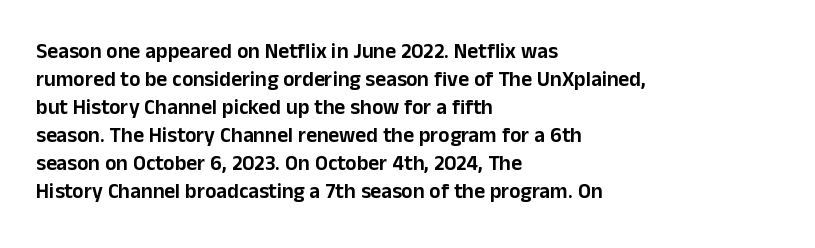
The image shows 21 px text type, upright; set left-aligned, normal line spacing (1.33x), normal letter spacing, not underlined.
